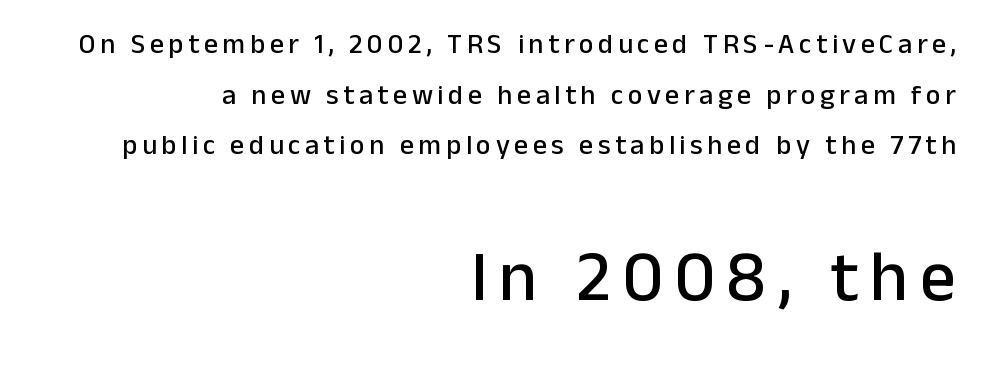
Q: Is the text italic (slanted)? A: No, it is upright.
Q: Is the typeface a serif or a sans-serif typeface? A: Sans-serif.
Q: Is the text underlined? A: No.
Q: How is the paragraph aligned? A: Right-aligned.
Q: Which block of text is set in a larger size, the first (top) or the second (bottom)? A: The second (bottom) one.
Q: Width (condensed, normal, or wide)? A: Normal.
Q: Stroke contrast? A: Low.
Q: x-height? A: Medium.
Q: Monospaced? A: No.
